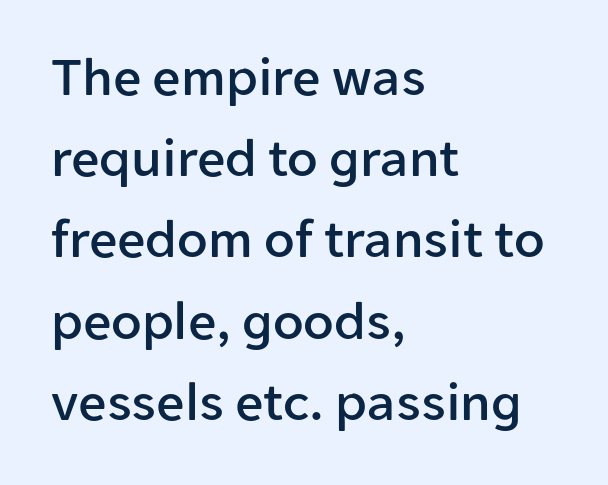
{"serif": "no", "italic": "no", "width": "normal", "stroke_contrast": "low", "x_height": "medium", "monospaced": "no", "underline": "no", "align": "left", "line_spacing": "normal", "line_spacing_ratio": 1.45, "letter_spacing": "normal", "letter_spacing_em": 0.0, "glyph_px": 56}
